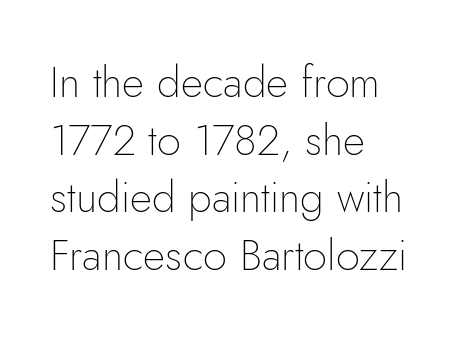
{"serif": "no", "italic": "no", "bold": "no", "weight": "thin", "width": "normal", "stroke_contrast": "low", "x_height": "small", "monospaced": "no", "underline": "no", "align": "left", "line_spacing": "normal", "line_spacing_ratio": 1.34, "letter_spacing": "normal", "letter_spacing_em": 0.0, "glyph_px": 43}
